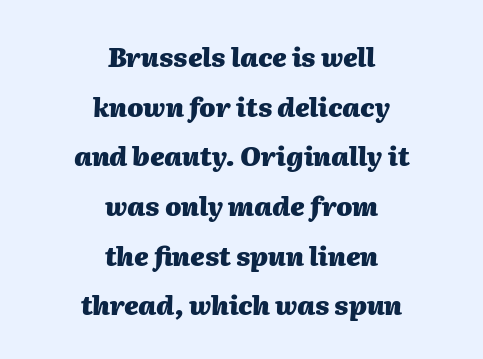
{"italic": "yes", "lean": "right", "slant_degrees": 2, "bold": "yes", "underline": "no", "align": "center", "line_spacing": "loose", "line_spacing_ratio": 1.91, "letter_spacing": "normal", "letter_spacing_em": 0.0, "glyph_px": 26}
